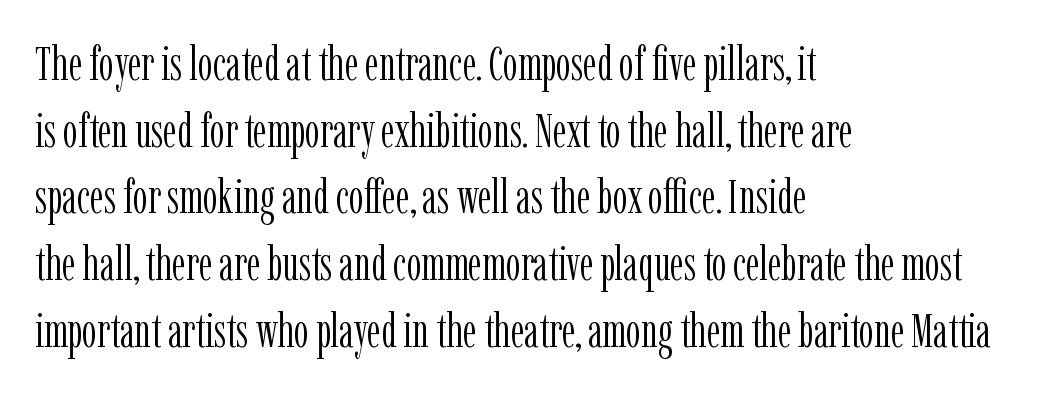
The image shows 47 px light, condensed serif type, upright; set left-aligned, normal line spacing (1.42x), normal letter spacing, not underlined; low stroke contrast and a medium x-height.
